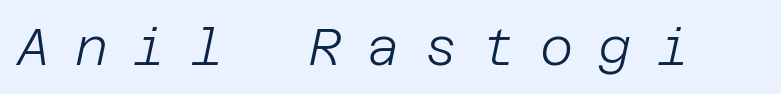
Q: Is the text bold? A: No.
Q: Is the text italic (slanted)? A: Yes, it leans right by about 12 degrees.
Q: Is the text underlined? A: No.
Q: Is the spacing between letters normal or unusually wide? A: Unusually wide.
Q: Width (condensed, normal, or wide)? A: Normal.
Q: Stroke contrast? A: Low.
Q: x-height? A: Large.
